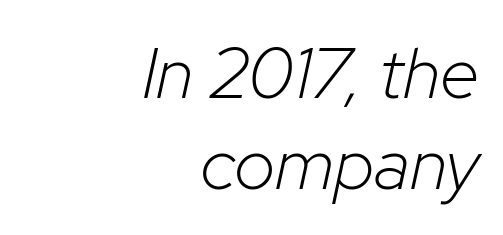
Q: Is the text bold? A: No.
Q: Is the text italic (slanted)? A: Yes, it leans right by about 12 degrees.
Q: Is the text underlined? A: No.
Q: How is the paragraph aligned? A: Right-aligned.
Q: Is the spacing between letters normal or unusually wide? A: Normal.
Q: Is the spacing between lines tight, normal or loose? A: Normal.
Q: Width (condensed, normal, or wide)? A: Normal.
Q: Stroke contrast? A: Low.
Q: x-height? A: Medium.
Q: Monospaced? A: No.
